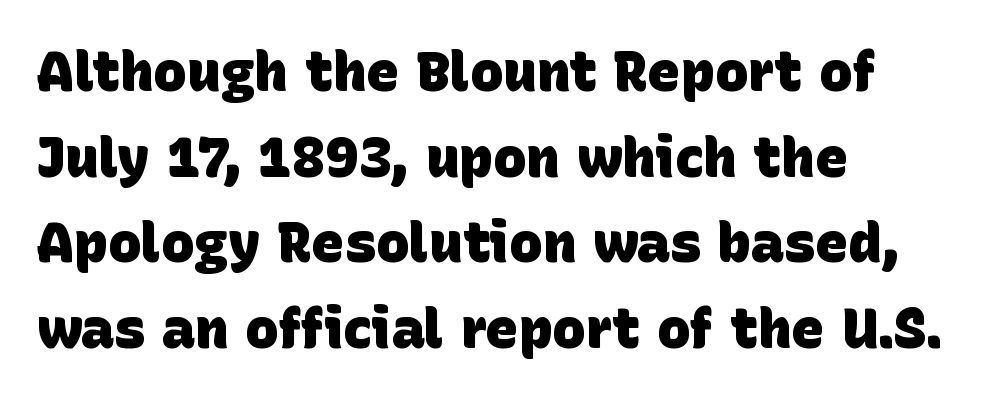
The image shows 56 px heavy sans-serif type; set left-aligned, normal line spacing (1.53x), normal letter spacing, not underlined; low stroke contrast and a large x-height.
